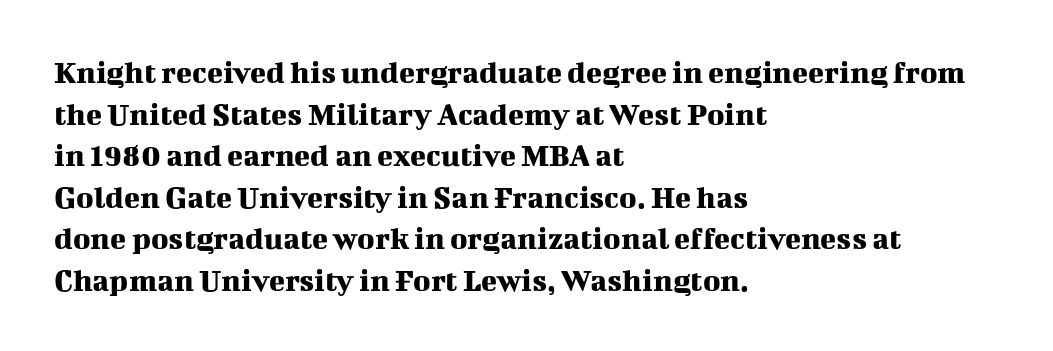
The image shows 33 px serif type, upright; set left-aligned, normal line spacing (1.26x), normal letter spacing, not underlined; medium stroke contrast and a medium x-height.
